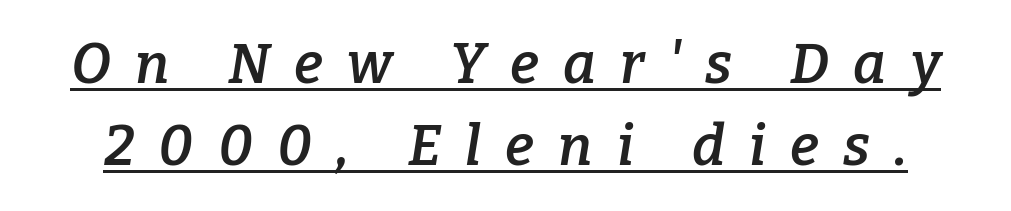
There is plenty of visible air inserted between adjacent glyphs. Is this a fixed-width face? No — the glyphs have proportional, varying widths. This is underlined copy, the kind a proofreader might mark for attention. Line spacing here is normal. These lines carry some extra weight — a demibold, not a full bold. Look at the bottom of the vertical strokes: they flare into serifs here.
